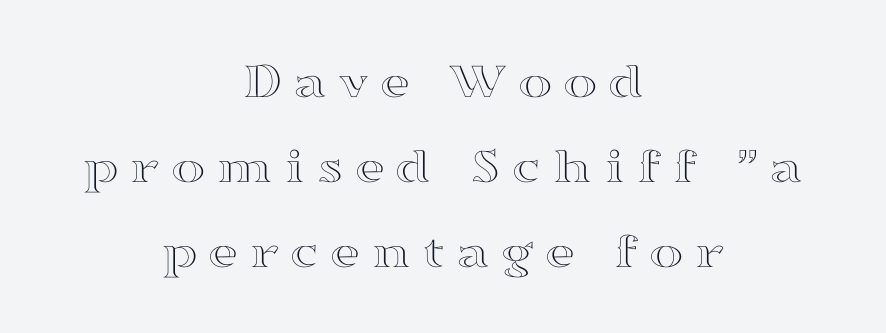
{"italic": "no", "width": "wide", "x_height": "medium", "monospaced": "no", "underline": "no", "align": "center", "line_spacing": "normal", "line_spacing_ratio": 1.63, "letter_spacing": "wide", "letter_spacing_em": 0.21, "glyph_px": 52}
